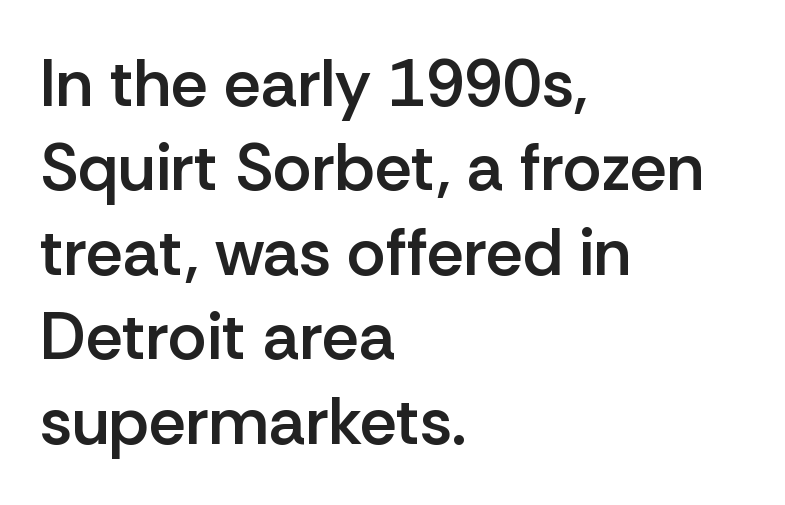
Every character sits straight up, as roman type does. Clear beneath every line of the passage. Caption: multi-line text, flush left, ragged right. Leading: standard. These words are printed semibold, heavier than regular yet not bold. Here the designer chose a conventional face with non-uniform glyph widths.
